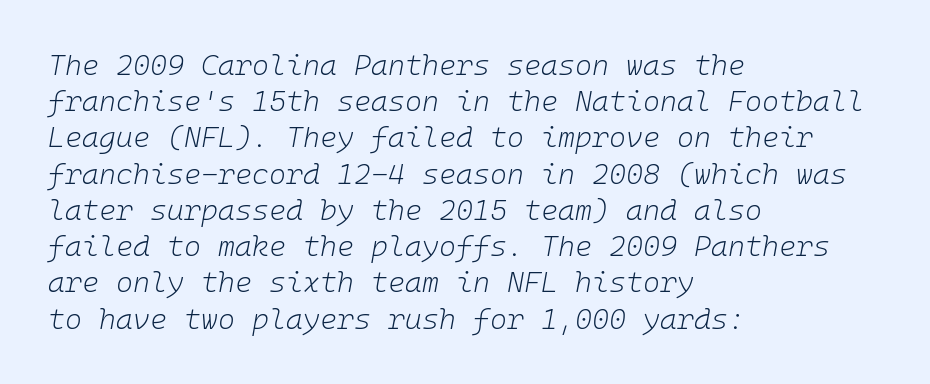
Horizontal bands of white between lines are of average thickness. Visually the block forms a straight wall on the left and a jagged coastline on the right. Between one letter and the next there's only the usual sliver of space. Underline: absent.
